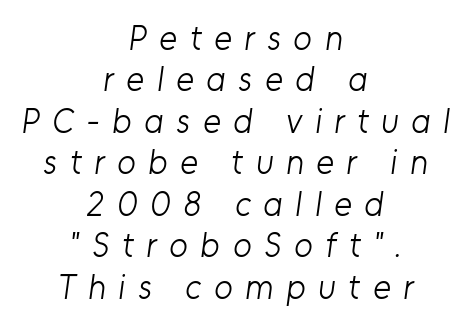
The image shows 34 px light sans-serif type; set centered, line spacing 1.22x, unusually wide letter spacing (+0.37 em), not underlined; low stroke contrast and a medium x-height.
